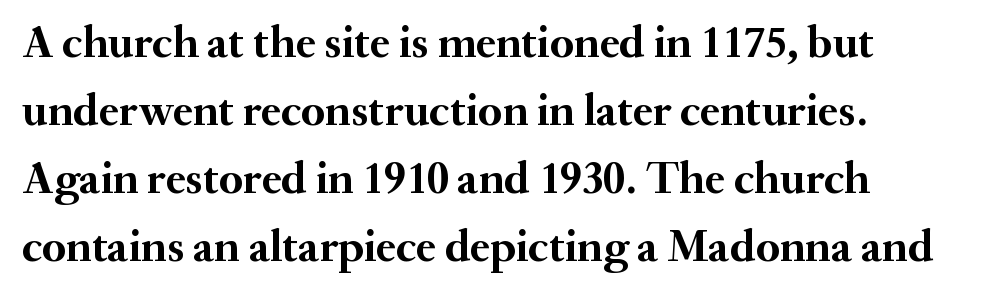
The passage shown stacks its lines at a standard gap. You can tell it's not italic because the verticals are truly vertical. Each letter keeps its own natural width here, so spacing adapts to shape. No word sits above an underline. These lines are set flush left with a ragged right edge. You could call the tracking neutral — neither tight nor loose.
